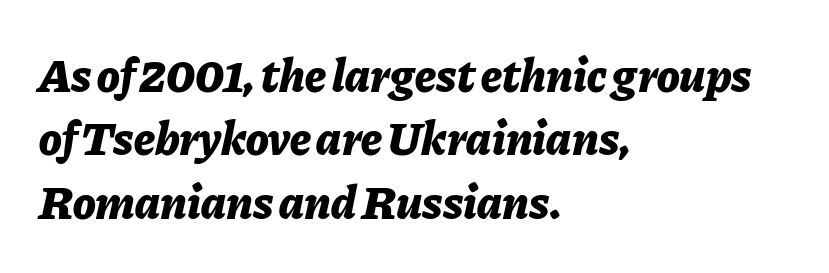
The image shows 47 px bold type, italic (leaning right); set left-aligned, normal line spacing (1.35x), normal letter spacing, not underlined; low stroke contrast and a medium x-height.
